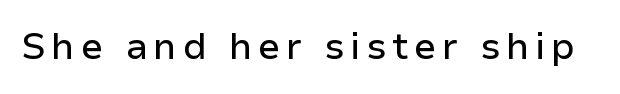
The image shows 37 px sans-serif type, upright; set not underlined; low stroke contrast and a medium x-height.
